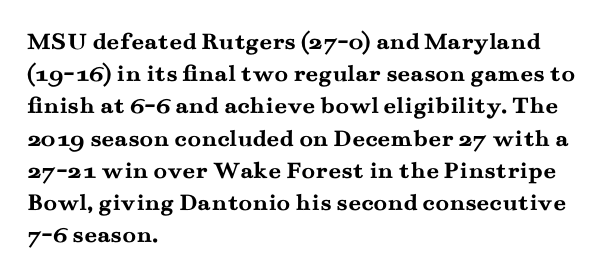
{"italic": "no", "bold": "yes", "underline": "no", "align": "left", "line_spacing": "normal", "line_spacing_ratio": 1.29, "letter_spacing": "normal", "letter_spacing_em": 0.0, "glyph_px": 25}
